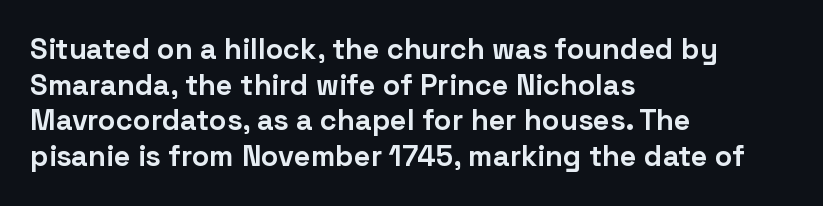
{"serif": "no", "italic": "no", "bold": "yes", "weight": "bold", "width": "normal", "stroke_contrast": "low", "x_height": "medium", "monospaced": "no", "underline": "no", "align": "left", "line_spacing_ratio": 1.23, "letter_spacing": "normal", "letter_spacing_em": 0.0, "glyph_px": 29}
